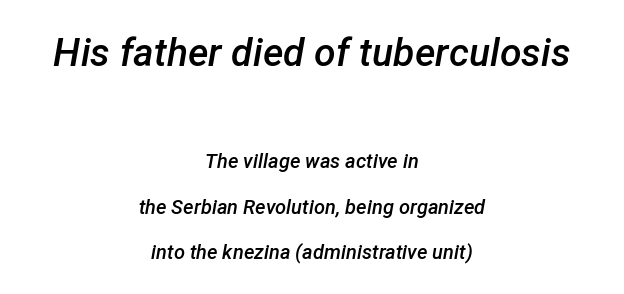
Q: Is the text bold? A: Semi-bold.
Q: Is the text italic (slanted)? A: Yes, it leans right by about 12 degrees.
Q: Is the text underlined? A: No.
Q: How is the paragraph aligned? A: Centered.
Q: Is the spacing between letters normal or unusually wide? A: Normal.
Q: Is the spacing between lines tight, normal or loose? A: Loose.
Q: Which block of text is set in a larger size, the first (top) or the second (bottom)? A: The first (top) one.
Q: Width (condensed, normal, or wide)? A: Normal.
Q: Stroke contrast? A: Low.
Q: x-height? A: Medium.
Q: Monospaced? A: No.
